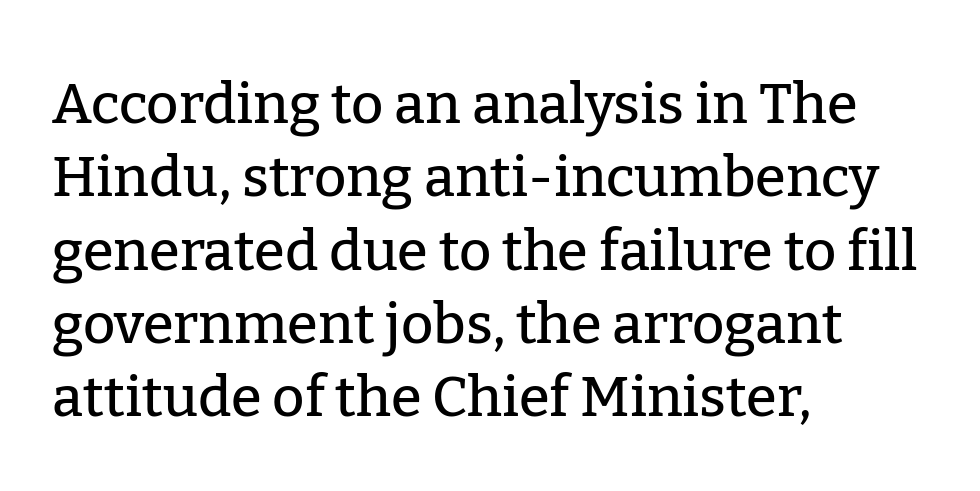
The image shows 56 px serif type, upright; set left-aligned, normal line spacing (1.31x), normal letter spacing, not underlined; low stroke contrast and a medium x-height.
